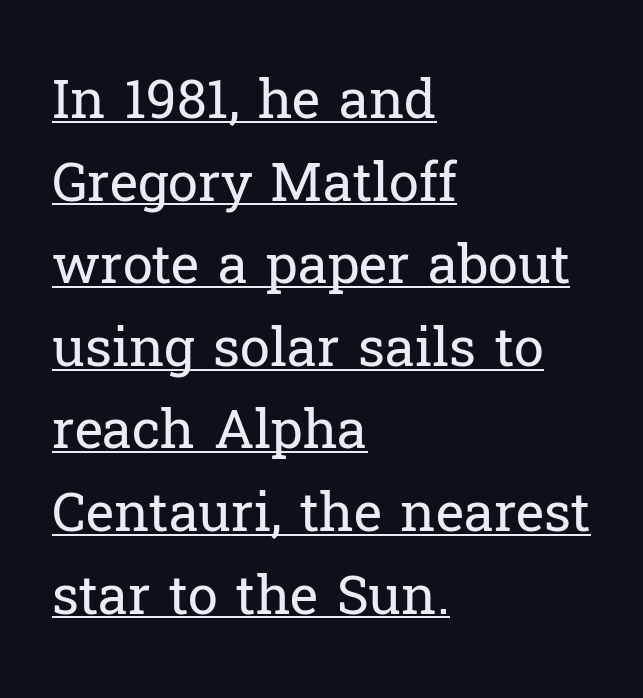
The image shows 54 px regular-weight serif type, upright; set left-aligned, normal line spacing (1.53x), normal letter spacing, underlined; low stroke contrast and a medium x-height.
